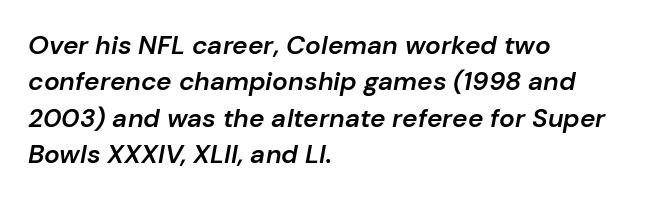
The image shows 26 px text type, italic (leaning right); set left-aligned, normal line spacing (1.4x), normal letter spacing, not underlined.
